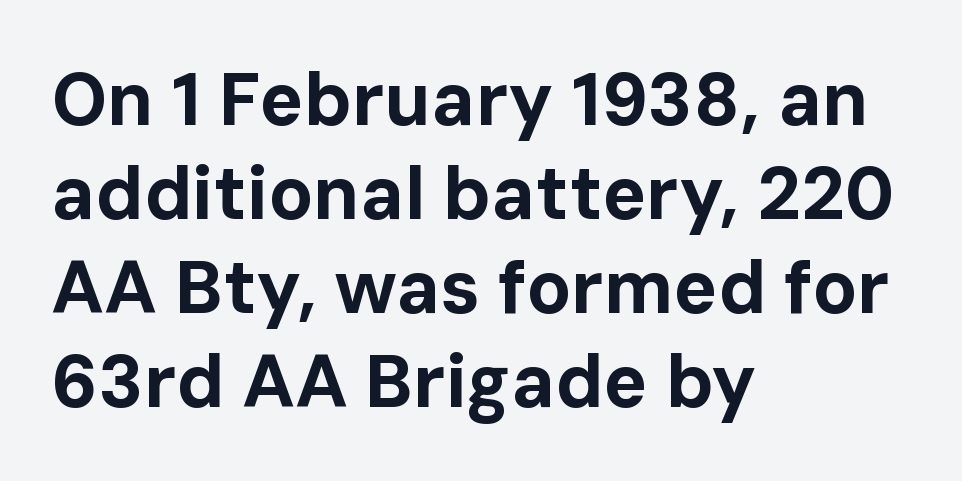
Q: Is the text bold? A: Yes.
Q: Is the text italic (slanted)? A: No, it is upright.
Q: Is the typeface a serif or a sans-serif typeface? A: Sans-serif.
Q: Is the text underlined? A: No.
Q: How is the paragraph aligned? A: Left-aligned.
Q: Is the spacing between letters normal or unusually wide? A: Normal.
Q: Is the spacing between lines tight, normal or loose? A: Normal.
Q: Width (condensed, normal, or wide)? A: Normal.
Q: Stroke contrast? A: Low.
Q: x-height? A: Medium.
Q: Monospaced? A: No.
